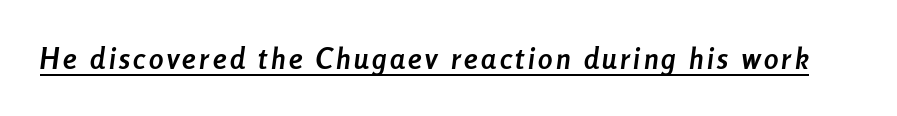
Q: Is the text bold? A: Yes.
Q: Is the text italic (slanted)? A: Yes, it leans right by about 8 degrees.
Q: Is the text underlined? A: Yes.
Q: Width (condensed, normal, or wide)? A: Condensed.
Q: Stroke contrast? A: Low.
Q: x-height? A: Medium.
Q: Monospaced? A: No.
